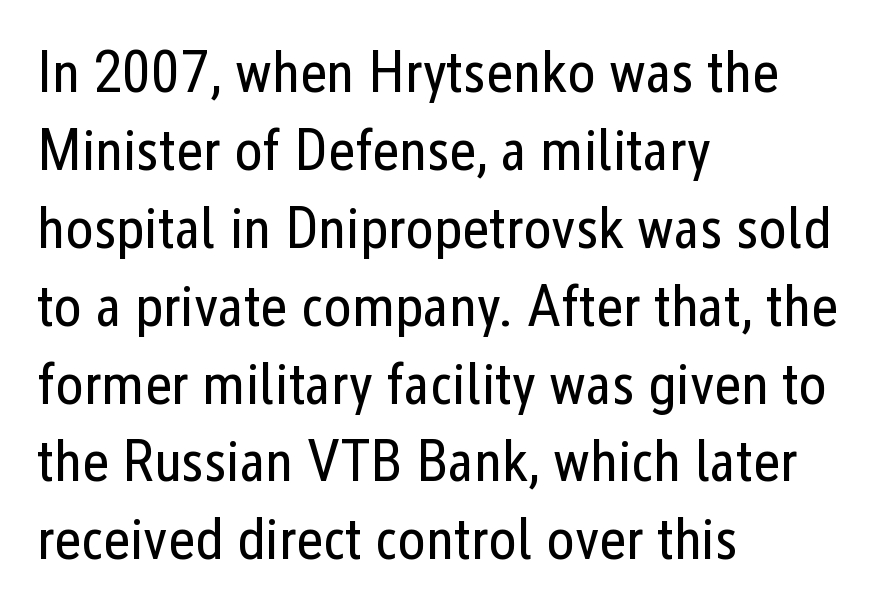
The image shows 59 px regular-weight, condensed sans-serif type, upright; set left-aligned, normal line spacing (1.32x), normal letter spacing, not underlined; low stroke contrast and a medium x-height.
